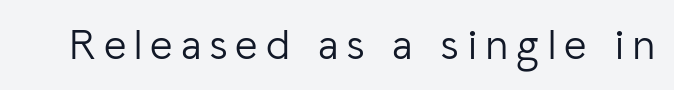
The image shows 43 px light sans-serif type, upright; set not underlined; low stroke contrast and a medium x-height.
